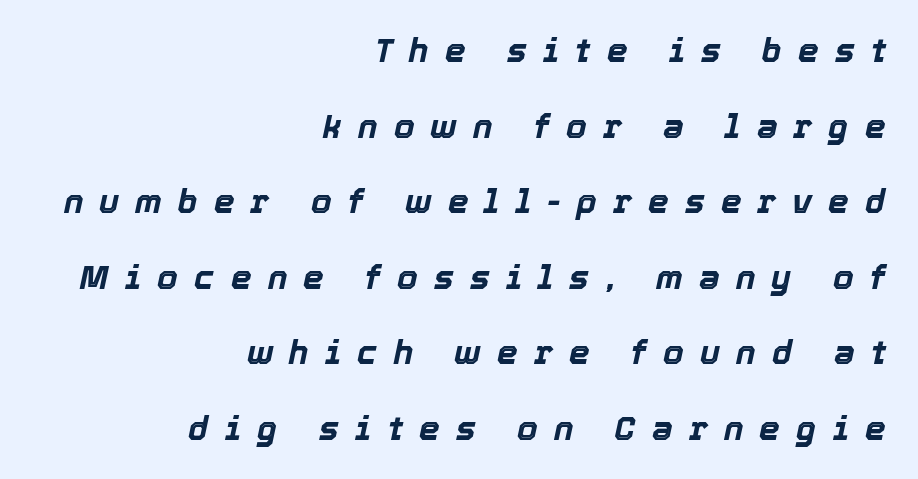
The image shows 33 px bold type, italic (leaning right); set right-aligned, loose line spacing (2.29x), unusually wide letter spacing (+0.49 em), not underlined; a medium x-height.
